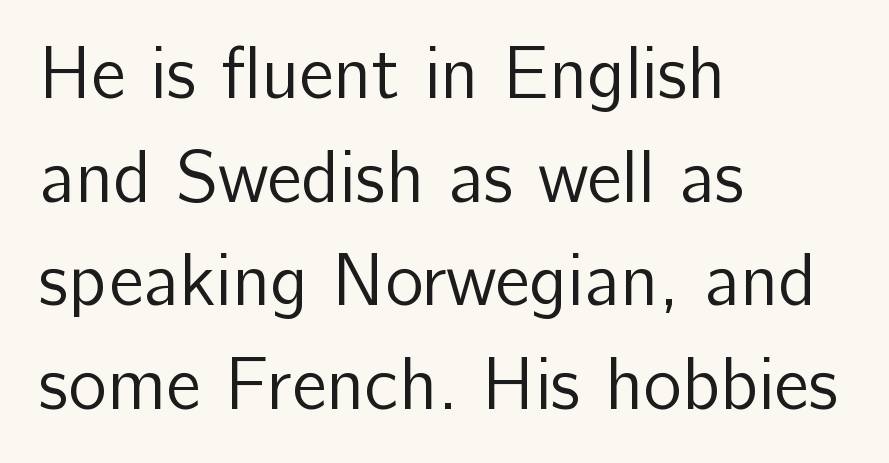
{"serif": "no", "italic": "no", "bold": "no", "weight": "regular", "width": "normal", "stroke_contrast": "low", "x_height": "medium", "monospaced": "no", "underline": "no", "align": "left", "line_spacing": "normal", "line_spacing_ratio": 1.42, "letter_spacing": "normal", "letter_spacing_em": 0.0, "glyph_px": 73}
